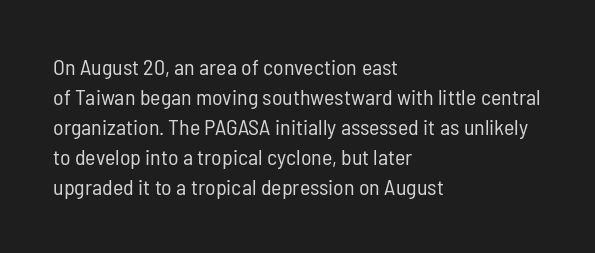
The image shows 22 px text type, upright; set left-aligned, normal line spacing (1.36x), normal letter spacing, not underlined.
